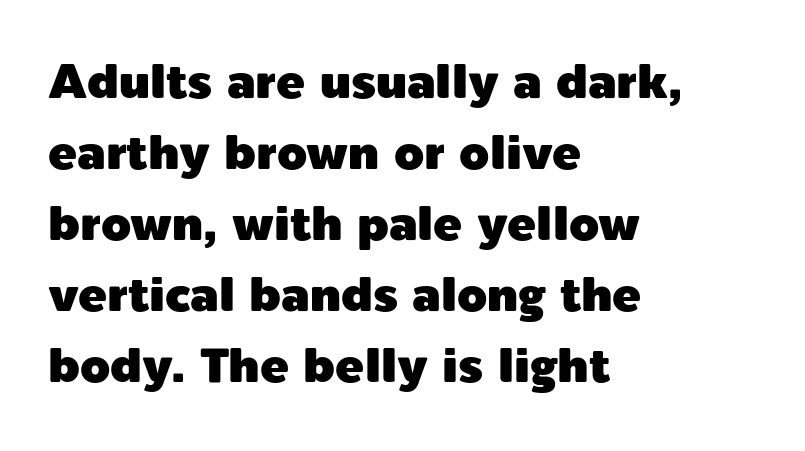
The type is set solid horizontally, with unmodified tracking. Leading: standard. A sans-serif font was chosen for this passage. Anything drawn beneath the words? Only blank space.
